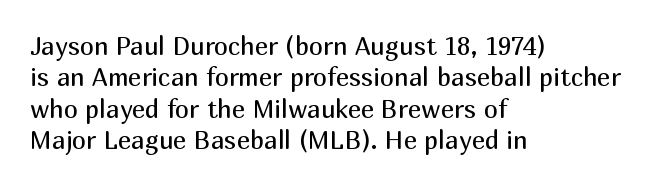
Q: Is the text bold? A: No.
Q: Is the text italic (slanted)? A: No, it is upright.
Q: Is the text underlined? A: No.
Q: How is the paragraph aligned? A: Left-aligned.
Q: Is the spacing between letters normal or unusually wide? A: Normal.
Q: Is the spacing between lines tight, normal or loose? A: Normal.
